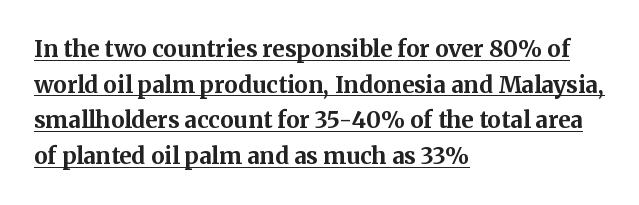
Heavy-handed strokes throughout: this text is bold. The passage shown is underscored from start to finish. The vertical gap from one line to the next is medium. The typesetter chose a ragged-right arrangement here.
